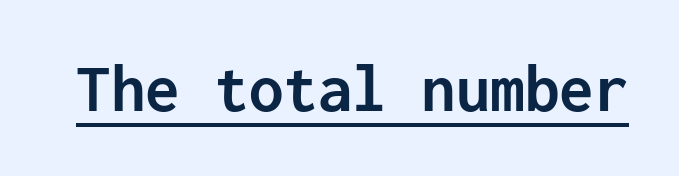
Here the designer chose a console-style face with uniform glyph widths. Classification — sans serif. No extra tracking has been applied to these lines. Compared with an ordinary text face, these strokes are far heavier — a full bold. A continuous stroke trails under the words, as in a hyperlink.
